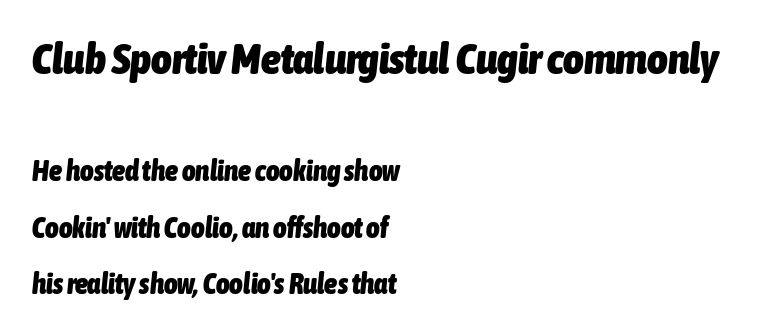
Q: Is the text bold? A: Yes.
Q: Is the text italic (slanted)? A: Yes, it leans right by about 6 degrees.
Q: Is the text underlined? A: No.
Q: How is the paragraph aligned? A: Left-aligned.
Q: Is the spacing between letters normal or unusually wide? A: Normal.
Q: Is the spacing between lines tight, normal or loose? A: Loose.
Q: Which block of text is set in a larger size, the first (top) or the second (bottom)? A: The first (top) one.
Q: Width (condensed, normal, or wide)? A: Condensed.
Q: Stroke contrast? A: Low.
Q: x-height? A: Medium.
Q: Monospaced? A: No.
